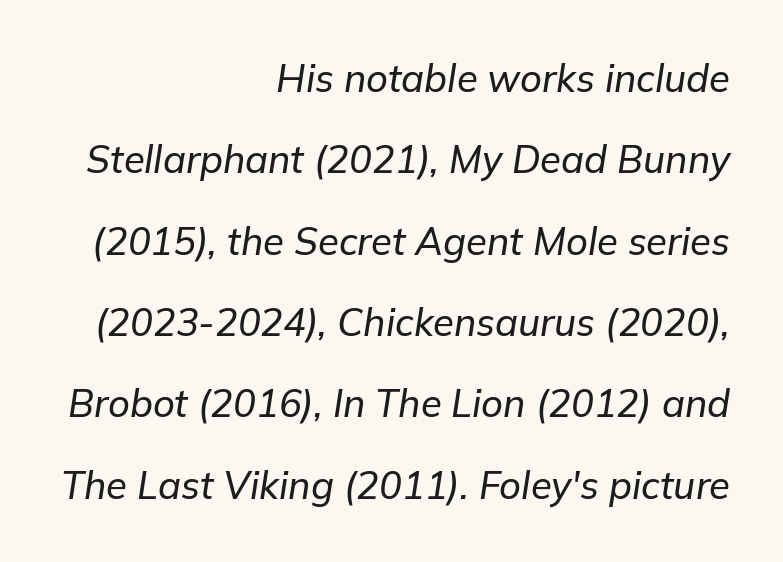
The image shows 38 px text type, italic (leaning right); set right-aligned, loose line spacing (2.14x), normal letter spacing, not underlined; low stroke contrast and a medium x-height.
